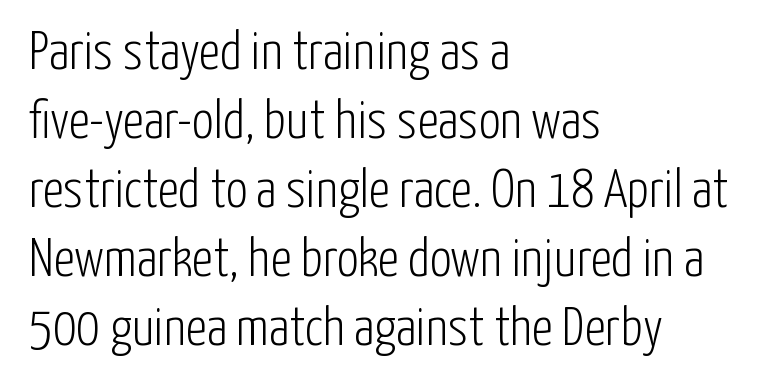
{"serif": "no", "italic": "no", "bold": "no", "weight": "light", "width": "condensed", "stroke_contrast": "low", "x_height": "medium", "monospaced": "no", "underline": "no", "align": "left", "line_spacing": "normal", "line_spacing_ratio": 1.28, "letter_spacing": "normal", "letter_spacing_em": 0.0, "glyph_px": 54}
